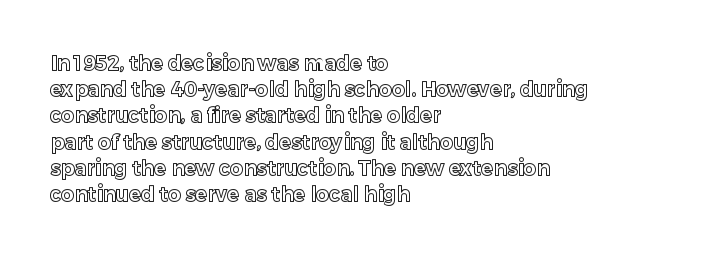
Rows of type keep a routine distance in the vertical direction. Designer's note — italics off, roman on. These lines stack with their left ends in a neat column. You could call the tracking neutral — neither tight nor loose. Each row of text sits above clean, open space.
